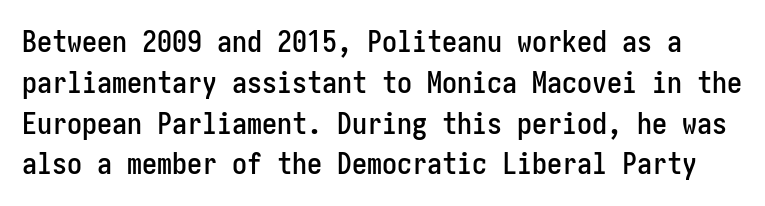
The image shows 30 px condensed sans-serif type, upright; set normal line spacing (1.36x), normal letter spacing, not underlined; low stroke contrast and a medium x-height.
